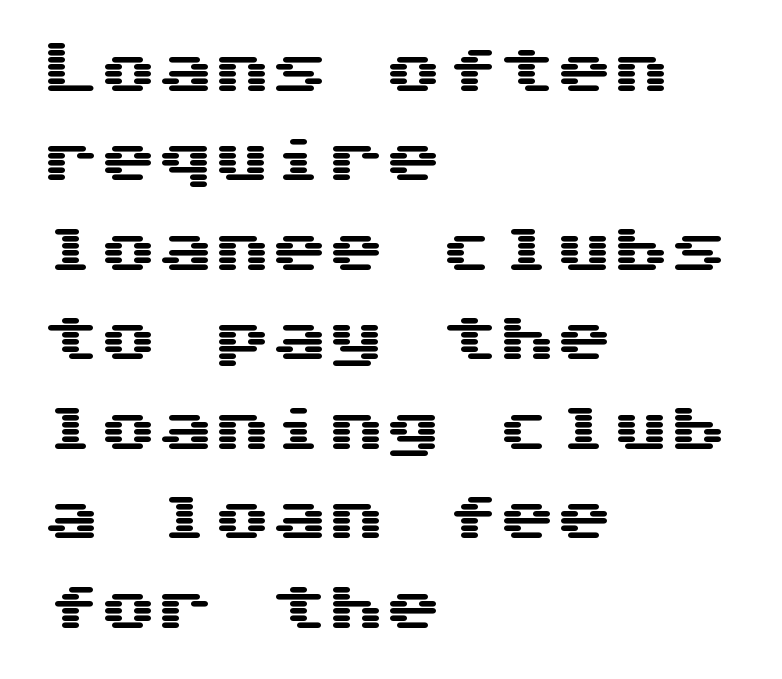
{"serif": "no", "italic": "no", "width": "wide", "stroke_contrast": "medium", "x_height": "medium", "monospaced": "yes", "underline": "no", "align": "left", "line_spacing": "normal", "line_spacing_ratio": 1.57, "letter_spacing": "normal", "letter_spacing_em": 0.0, "glyph_px": 57}
